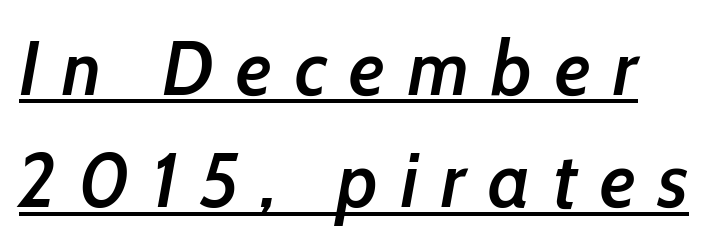
Semibold letterforms, between regular and bold. Underlined type. Each letter keeps its own natural width here, so spacing adapts to shape. Would a proofreader flag this as italicized? Yes. Between one letter and the next there's a generous, obvious gap. These lines sit exactly where default settings would place them.
